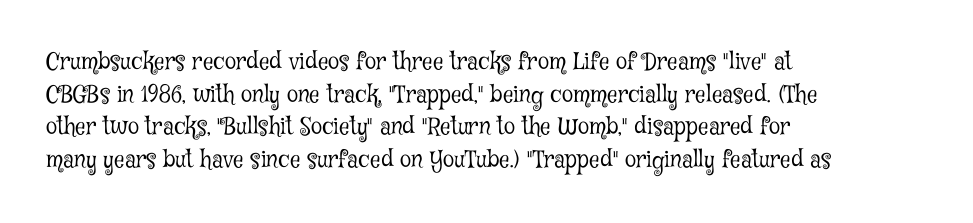
Q: Is the text bold? A: No.
Q: Is the text italic (slanted)? A: No, it is upright.
Q: Is the text underlined? A: No.
Q: How is the paragraph aligned? A: Left-aligned.
Q: Is the spacing between letters normal or unusually wide? A: Normal.
Q: Is the spacing between lines tight, normal or loose? A: Normal.
